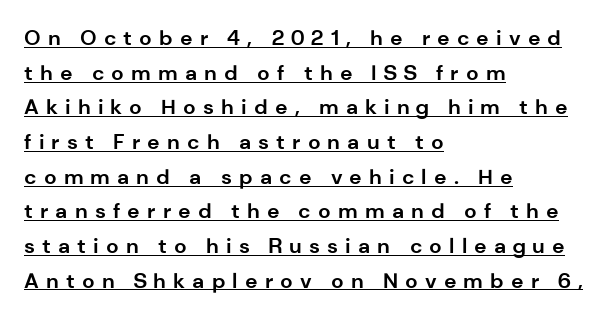
The image shows 21 px bold type, upright; set left-aligned, normal line spacing (1.65x), unusually wide letter spacing (+0.34 em), underlined.
